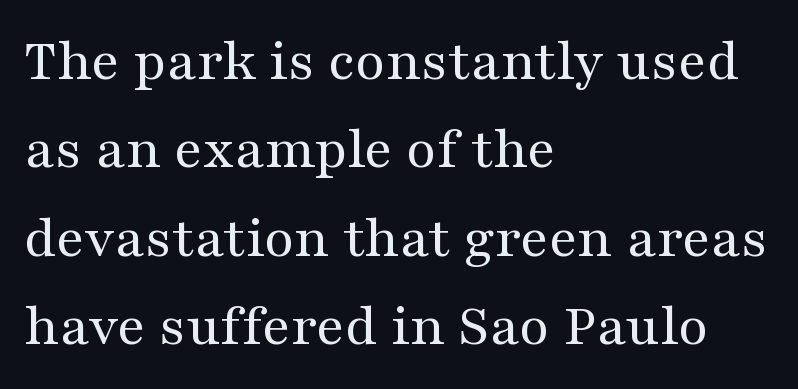
The image shows 61 px regular-weight, wide serif type, upright; set left-aligned, normal line spacing (1.45x), normal letter spacing, not underlined; medium stroke contrast and a medium x-height.
